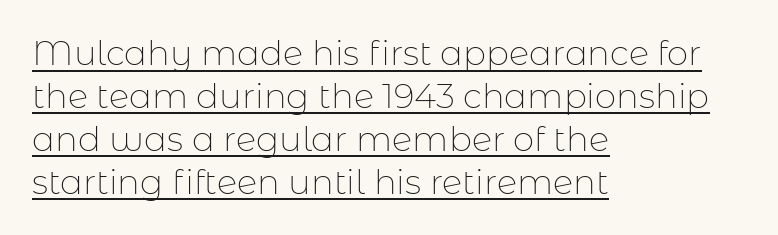
The image shows 34 px thin sans-serif type, upright; set left-aligned, normal line spacing (1.26x), normal letter spacing, underlined; low stroke contrast and a medium x-height.
